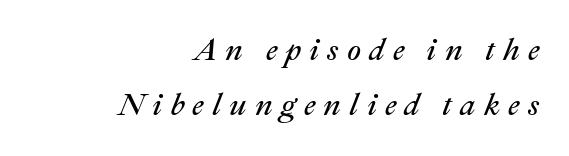
Q: Is the text bold? A: No.
Q: Is the text italic (slanted)? A: Yes, it leans right by about 22 degrees.
Q: Is the text underlined? A: No.
Q: How is the paragraph aligned? A: Right-aligned.
Q: Is the spacing between letters normal or unusually wide? A: Unusually wide.
Q: Width (condensed, normal, or wide)? A: Normal.
Q: Stroke contrast? A: Medium.
Q: x-height? A: Medium.
Q: Monospaced? A: No.
